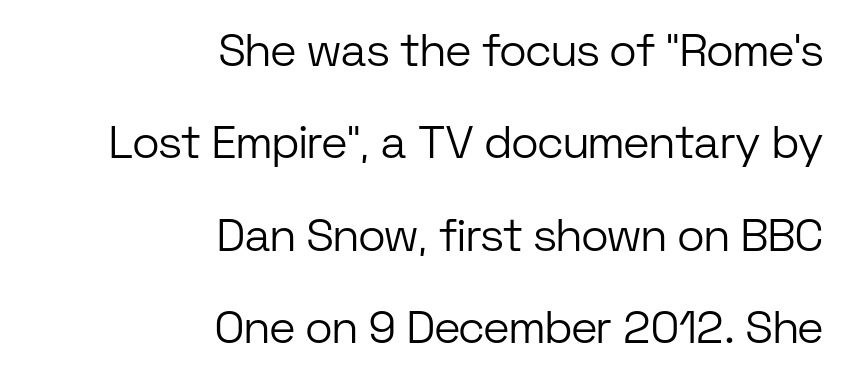
{"serif": "no", "italic": "no", "bold": "no", "weight": "light", "width": "normal", "stroke_contrast": "low", "x_height": "medium", "monospaced": "no", "underline": "no", "align": "right", "line_spacing": "loose", "line_spacing_ratio": 2.01, "letter_spacing": "normal", "letter_spacing_em": 0.0, "glyph_px": 46}
